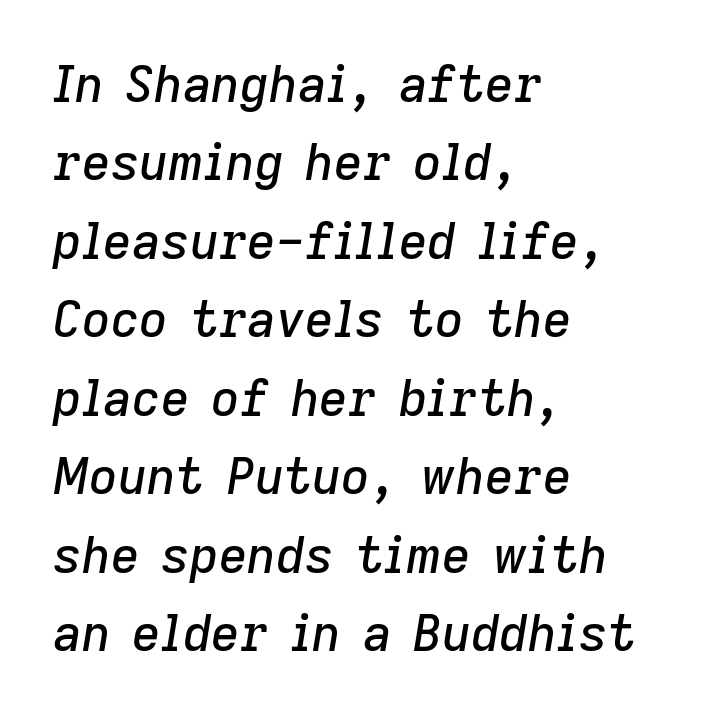
The image shows 50 px text type, italic (leaning right); set left-aligned, normal line spacing (1.57x), normal letter spacing, not underlined; low stroke contrast and a medium x-height.
